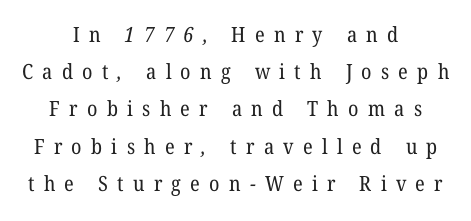
The image shows 21 px text type; set centered, line spacing 1.77x, unusually wide letter spacing (+0.44 em), not underlined.
